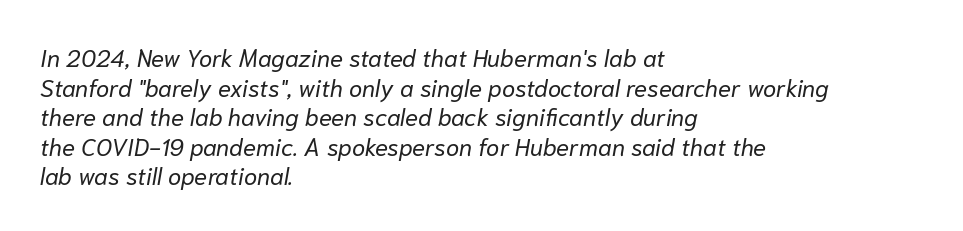
The image shows 24 px text type, italic (leaning right); set left-aligned, line spacing 1.23x, normal letter spacing, not underlined.
